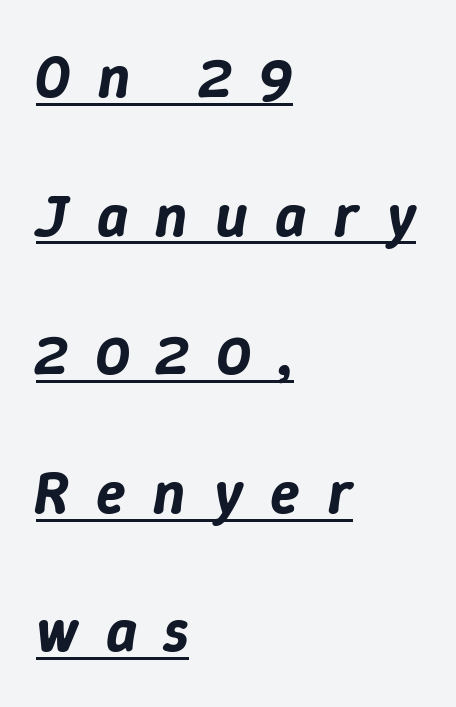
The line-height multiplier appears high, well above default. The passage shown is underscored from start to finish. Is the letter spacing exaggerated? Yes — the characters are pushed far apart. This sample has the flowing, uneven cadence of proportional lettering.
